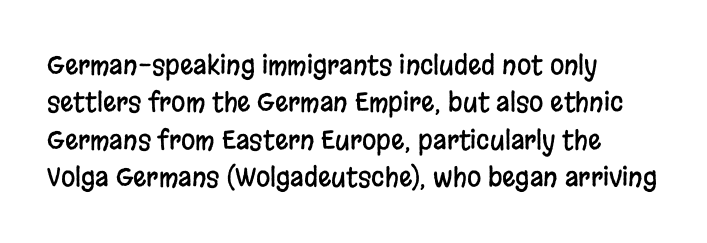
Q: Is the text italic (slanted)? A: No, it is upright.
Q: Is the text underlined? A: No.
Q: How is the paragraph aligned? A: Left-aligned.
Q: Is the spacing between letters normal or unusually wide? A: Normal.
Q: Is the spacing between lines tight, normal or loose? A: Normal.
